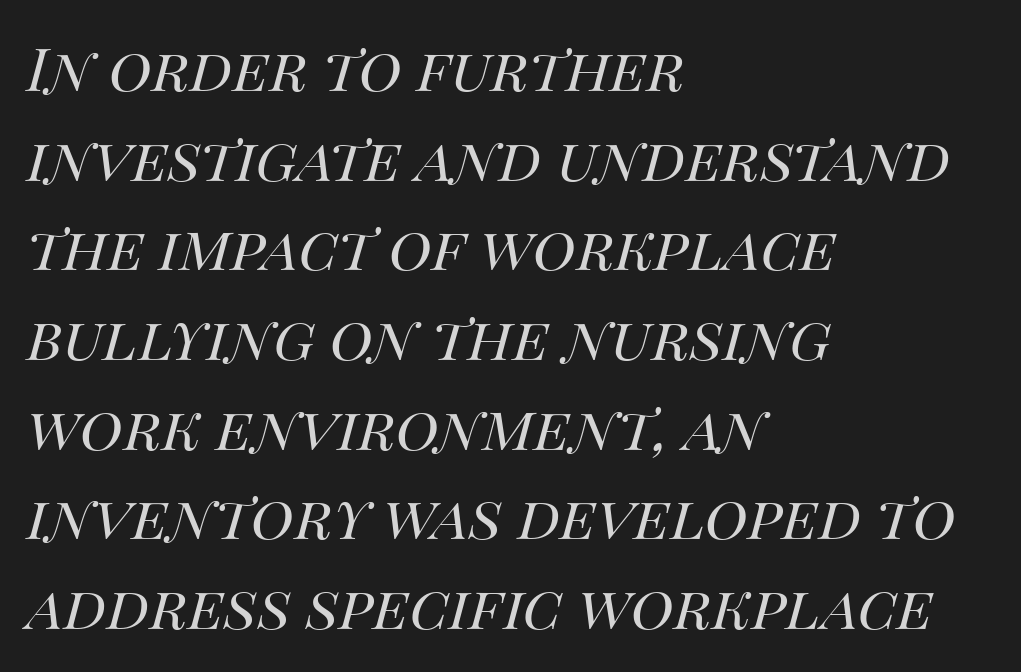
The image shows 59 px regular-weight type, italic (leaning right); set left-aligned, normal line spacing (1.52x), normal letter spacing, not underlined; medium stroke contrast and a large x-height.
